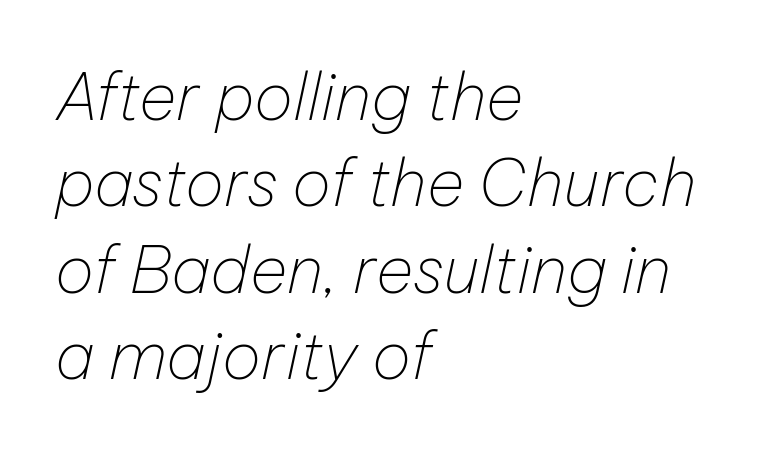
Q: Is the text bold? A: No.
Q: Is the text italic (slanted)? A: Yes, it leans right by about 12 degrees.
Q: Is the text underlined? A: No.
Q: How is the paragraph aligned? A: Left-aligned.
Q: Is the spacing between letters normal or unusually wide? A: Normal.
Q: Is the spacing between lines tight, normal or loose? A: Normal.
Q: Width (condensed, normal, or wide)? A: Normal.
Q: Stroke contrast? A: Low.
Q: x-height? A: Medium.
Q: Monospaced? A: No.
